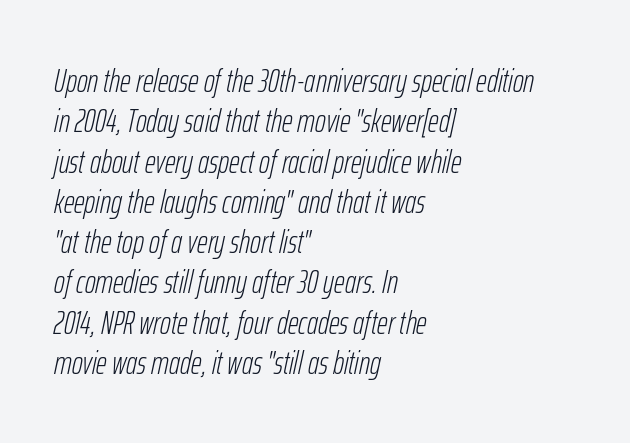
Q: Is the text bold? A: No.
Q: Is the text italic (slanted)? A: Yes, it leans right by about 12 degrees.
Q: Is the text underlined? A: No.
Q: How is the paragraph aligned? A: Left-aligned.
Q: Is the spacing between letters normal or unusually wide? A: Normal.
Q: Width (condensed, normal, or wide)? A: Condensed.
Q: Stroke contrast? A: Low.
Q: x-height? A: Medium.
Q: Monospaced? A: No.
